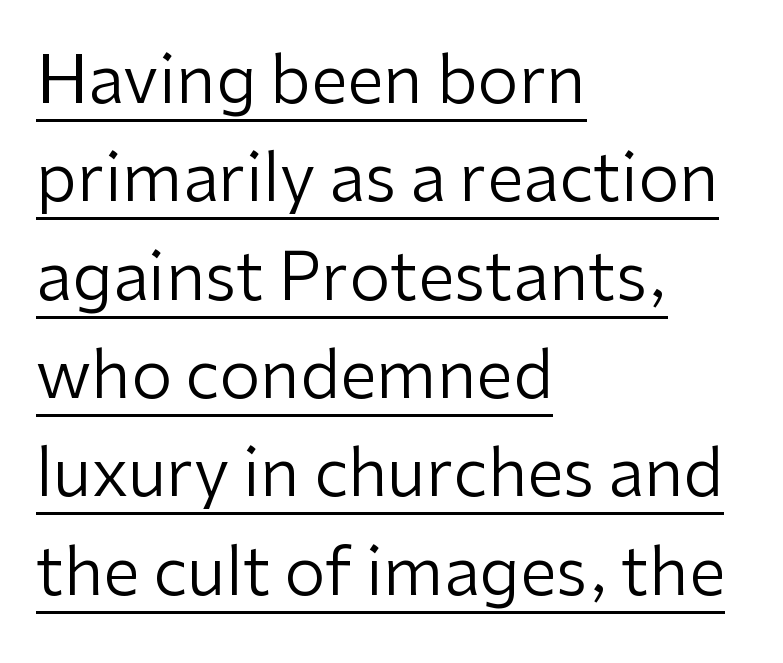
{"serif": "no", "italic": "no", "bold": "no", "weight": "regular", "width": "normal", "stroke_contrast": "low", "x_height": "medium", "monospaced": "no", "underline": "yes", "align": "left", "line_spacing": "normal", "line_spacing_ratio": 1.49, "letter_spacing": "normal", "letter_spacing_em": 0.0, "glyph_px": 66}
